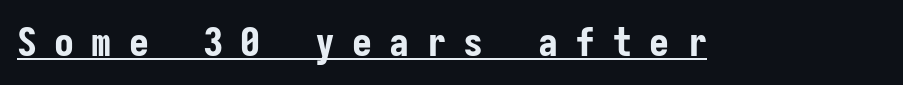
Beneath each row of characters lies a ruled line. Nope, no serifs anywhere on these letters. Observe the wide spacing: letters keep a clear distance from each other. Is there any slant? The stems are plumb.
